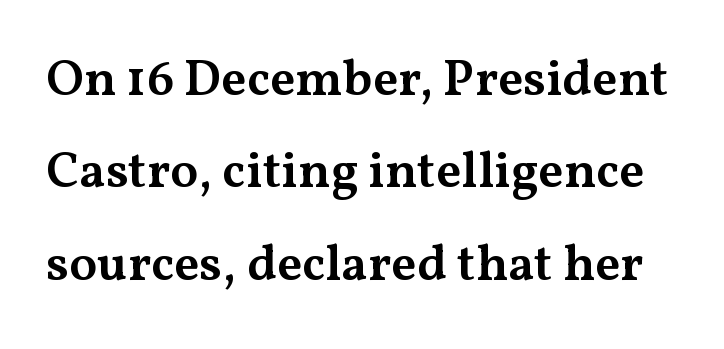
{"serif": "yes", "italic": "no", "bold": "semi", "weight": "semibold", "width": "wide", "stroke_contrast": "medium", "x_height": "medium", "monospaced": "no", "underline": "no", "line_spacing_ratio": 1.81, "letter_spacing": "normal", "letter_spacing_em": 0.0, "glyph_px": 51}
